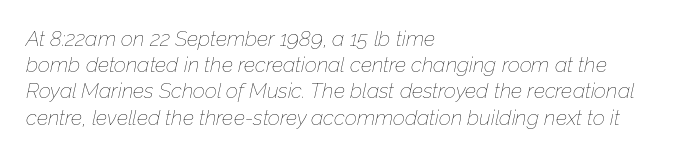
{"italic": "yes", "lean": "right", "slant_degrees": 12, "bold": "no", "underline": "no", "align": "left", "line_spacing": "normal", "line_spacing_ratio": 1.25, "letter_spacing": "normal", "letter_spacing_em": 0.0, "glyph_px": 21}
